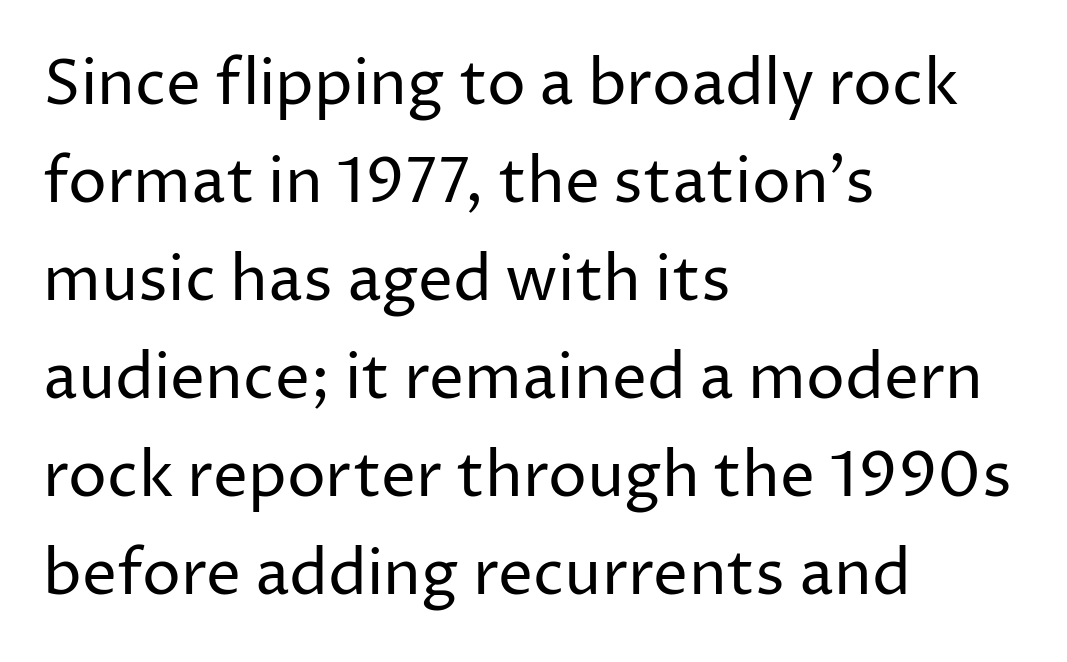
{"serif": "no", "italic": "no", "bold": "no", "weight": "regular", "width": "normal", "stroke_contrast": "low", "x_height": "medium", "monospaced": "no", "underline": "no", "align": "left", "line_spacing": "normal", "line_spacing_ratio": 1.58, "letter_spacing": "normal", "letter_spacing_em": 0.0, "glyph_px": 62}
